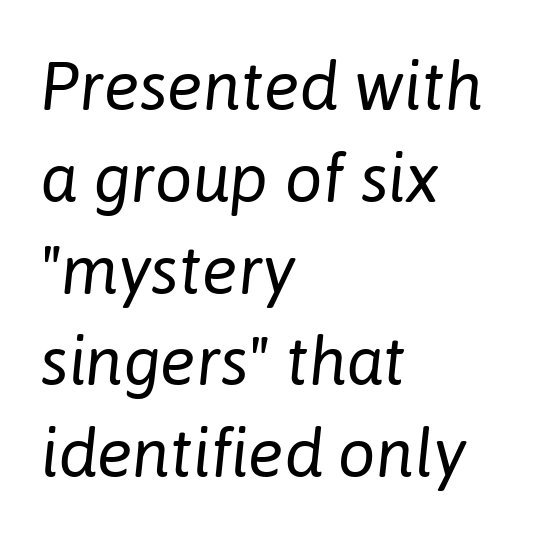
{"italic": "yes", "lean": "right", "slant_degrees": 6, "bold": "no", "weight": "regular", "width": "normal", "stroke_contrast": "low", "x_height": "medium", "monospaced": "no", "underline": "no", "align": "left", "line_spacing": "normal", "line_spacing_ratio": 1.37, "letter_spacing": "normal", "letter_spacing_em": 0.0, "glyph_px": 67}
